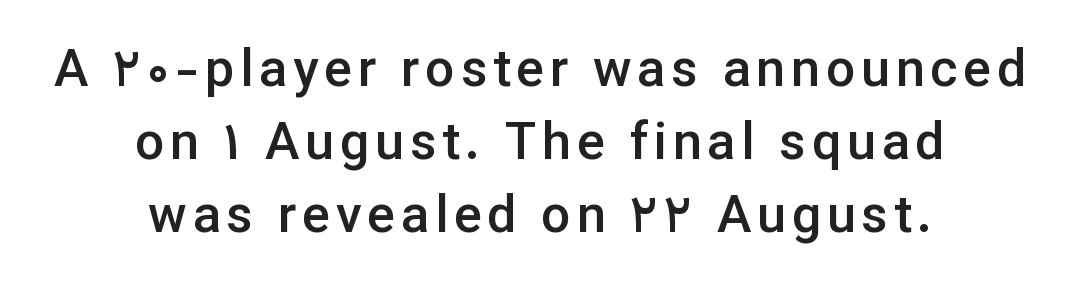
The image shows 52 px semibold sans-serif type, upright; set centered, normal line spacing (1.4x), not underlined; low stroke contrast and a medium x-height.
